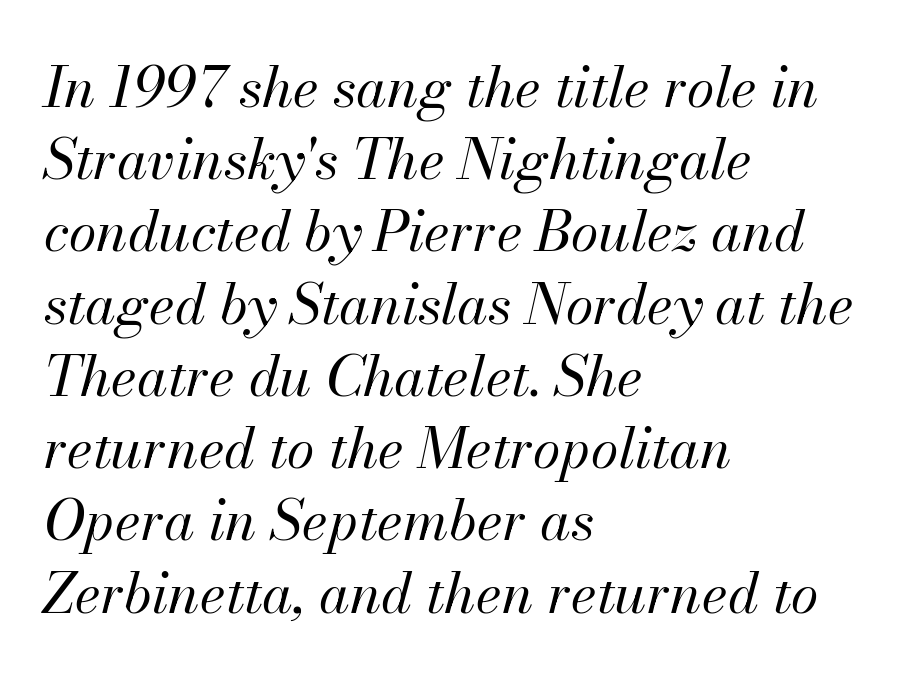
Bare-footed words on every line. Regular leading. An italicized treatment has been applied to the whole sample. The passage shown is typed in a proportional face where columns would drift. Nothing heavy about these letters — not bold at all.
